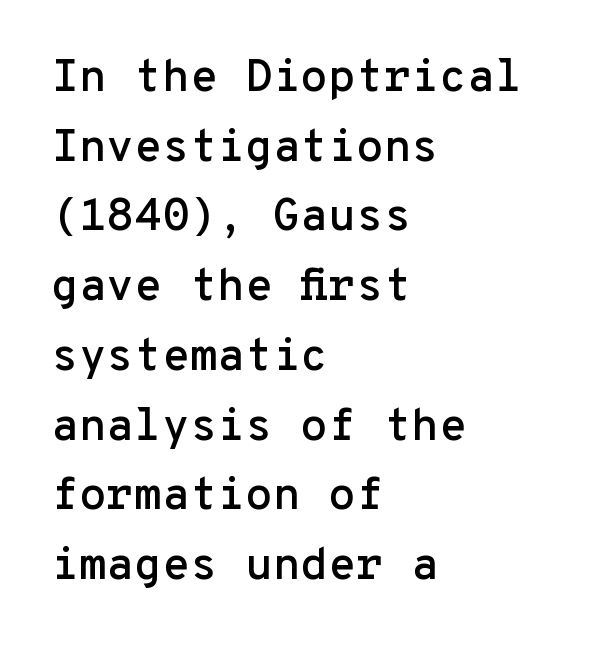
Q: Is the text italic (slanted)? A: No, it is upright.
Q: Is the typeface a serif or a sans-serif typeface? A: Sans-serif.
Q: Is the text underlined? A: No.
Q: How is the paragraph aligned? A: Left-aligned.
Q: Is the spacing between letters normal or unusually wide? A: Normal.
Q: Is the spacing between lines tight, normal or loose? A: Normal.
Q: Width (condensed, normal, or wide)? A: Normal.
Q: Stroke contrast? A: Low.
Q: x-height? A: Medium.
Q: Monospaced? A: Yes.
